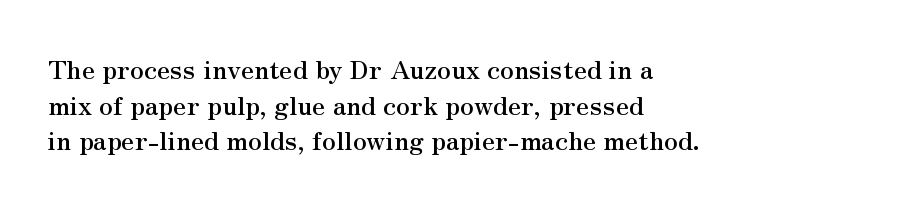
The image shows 26 px text type, upright; set left-aligned, normal line spacing (1.37x), normal letter spacing, not underlined.
